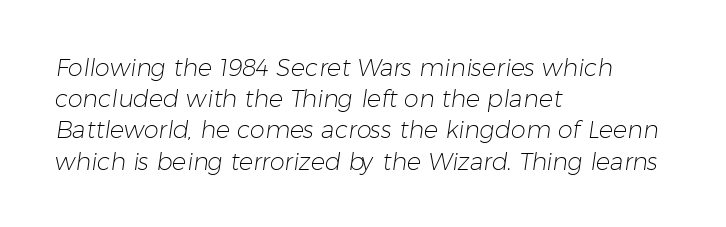
{"bold": "no", "underline": "no", "align": "left", "line_spacing": "normal", "line_spacing_ratio": 1.3, "letter_spacing": "normal", "letter_spacing_em": 0.0, "glyph_px": 24}
